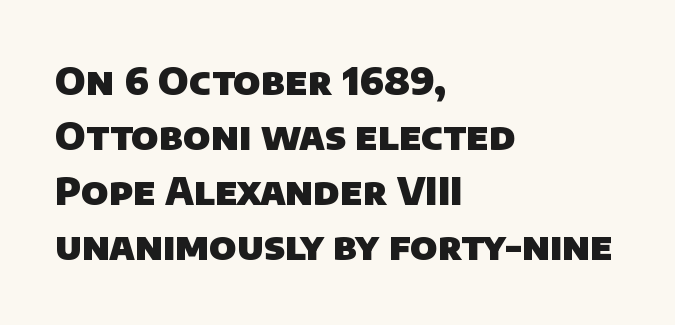
{"serif": "no", "bold": "yes", "weight": "heavy", "width": "normal", "stroke_contrast": "low", "x_height": "large", "monospaced": "no", "underline": "no", "align": "left", "line_spacing": "normal", "line_spacing_ratio": 1.45, "letter_spacing": "normal", "letter_spacing_em": 0.0, "glyph_px": 38}
